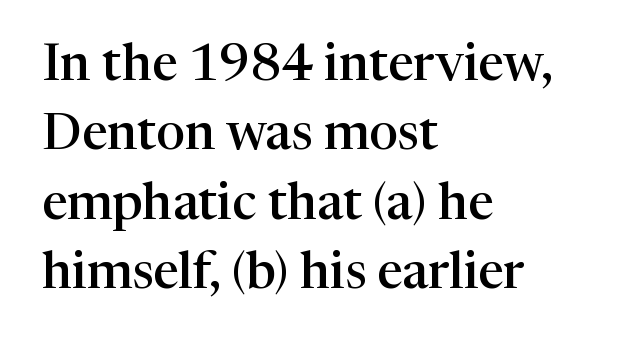
{"serif": "yes", "italic": "no", "bold": "semi", "weight": "semibold", "width": "normal", "stroke_contrast": "high", "x_height": "medium", "monospaced": "no", "underline": "no", "align": "left", "line_spacing": "normal", "line_spacing_ratio": 1.36, "letter_spacing": "normal", "letter_spacing_em": 0.0, "glyph_px": 51}
